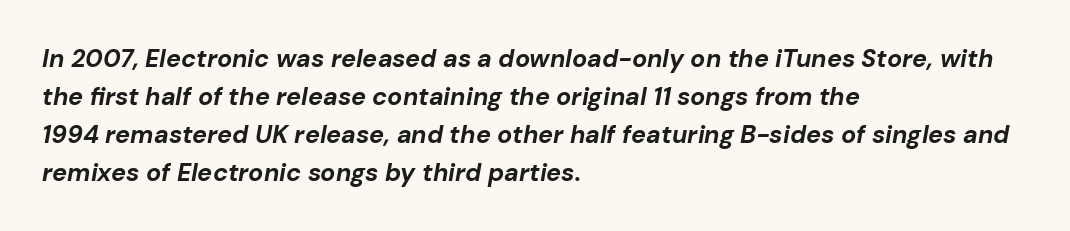
Q: Is the text bold? A: Yes.
Q: Is the text italic (slanted)? A: Yes, it leans right by about 10 degrees.
Q: Is the text underlined? A: No.
Q: How is the paragraph aligned? A: Left-aligned.
Q: Is the spacing between letters normal or unusually wide? A: Normal.
Q: Is the spacing between lines tight, normal or loose? A: Normal.
